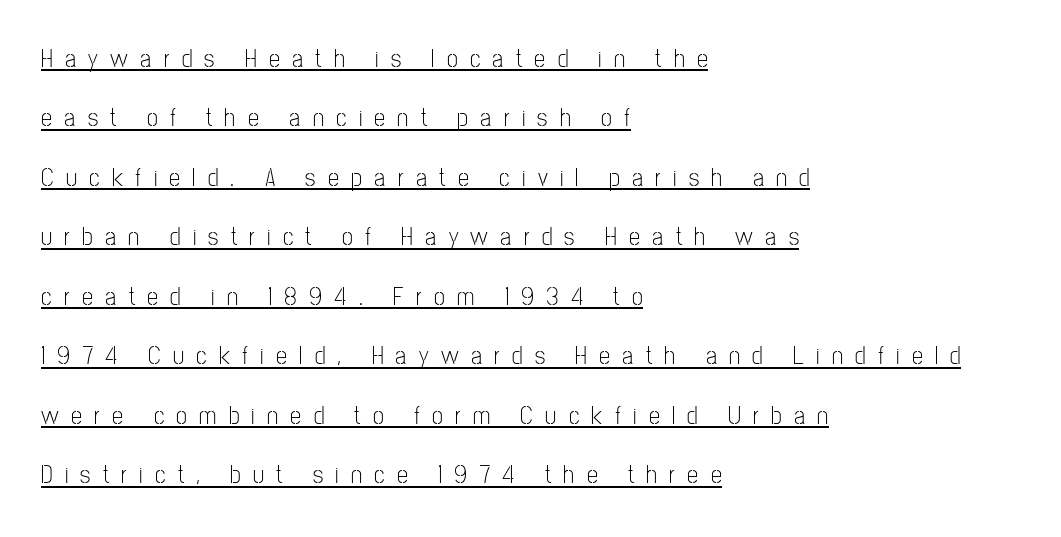
Q: Is the text bold? A: No.
Q: Is the text italic (slanted)? A: No, it is upright.
Q: Is the text underlined? A: Yes.
Q: How is the paragraph aligned? A: Left-aligned.
Q: Is the spacing between letters normal or unusually wide? A: Unusually wide.
Q: Is the spacing between lines tight, normal or loose? A: Loose.
